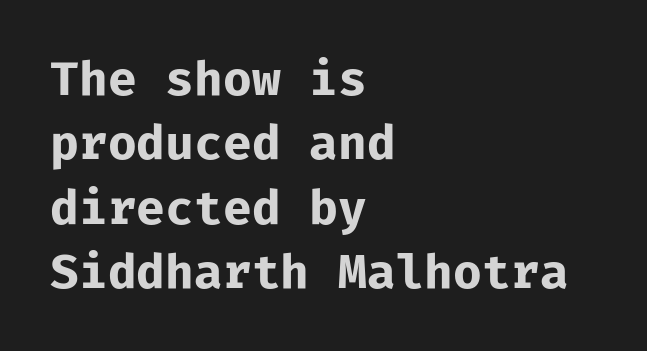
The image shows 48 px bold sans-serif type, upright, monospaced; set left-aligned, normal line spacing (1.34x), normal letter spacing, not underlined; low stroke contrast and a medium x-height.
